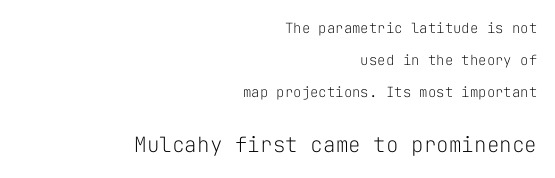
A student would notice the bottom passage is typeset larger than what precedes it. The string is rendered with underlining switched off. The font sits on the lighter half of the weight spectrum, regular included. Tracking value appears to be zero — textbook default spacing. Right-aligned paragraph, ragged on the left. In terms of posture, this sample is upright.
